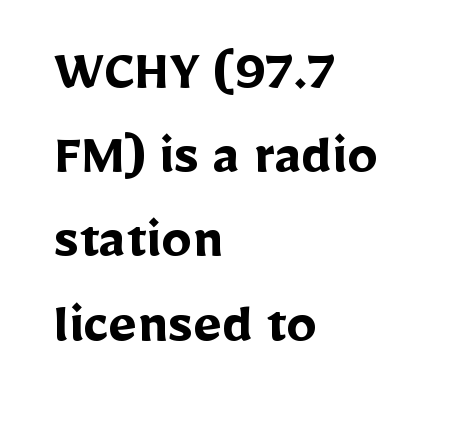
Horizontally, the lines are justified to the leading edge only. Students, observe: this is what conventionally led text looks like. A typesetter would label this face a sans. Students, this is bold: see how much ink each stroke carries. Only glyphs here, with clear space below each row.
